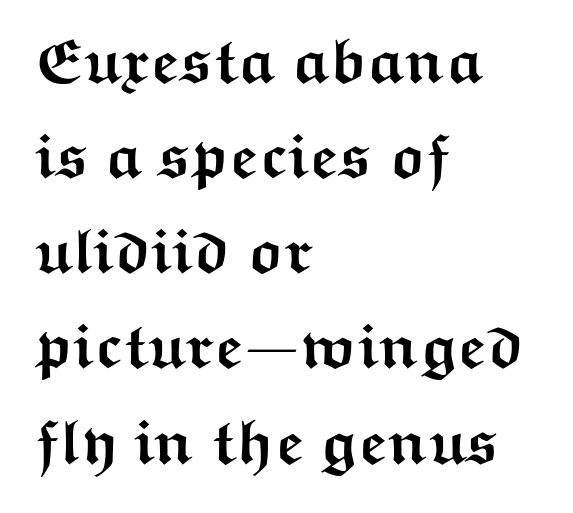
The designer left line spacing at the default. Words float on clear page, feet unadorned. Regarding serifs, this sample does without them. Every row of glyphs begins at an identical x-position on the left. Looks like regular typesetting: each glyph gets only the width it needs. Inter-character spacing is left at the font's built-in metrics.
